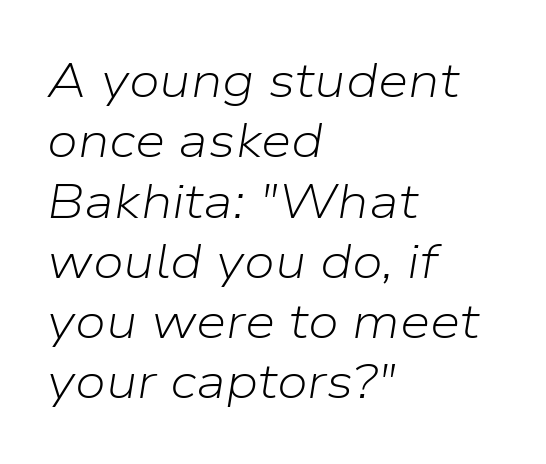
{"italic": "yes", "lean": "right", "slant_degrees": 9, "bold": "no", "weight": "light", "width": "normal", "stroke_contrast": "low", "x_height": "medium", "monospaced": "no", "underline": "no", "align": "left", "line_spacing_ratio": 1.23, "letter_spacing": "normal", "letter_spacing_em": 0.0, "glyph_px": 49}
